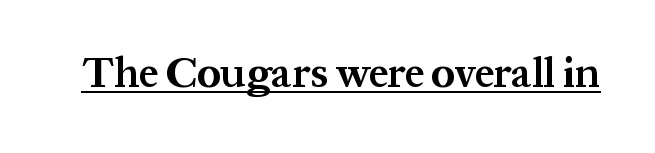
Q: Is the text bold? A: Yes.
Q: Is the text italic (slanted)? A: No, it is upright.
Q: Is the typeface a serif or a sans-serif typeface? A: Serif.
Q: Is the text underlined? A: Yes.
Q: Is the spacing between letters normal or unusually wide? A: Normal.
Q: Width (condensed, normal, or wide)? A: Normal.
Q: Stroke contrast? A: Medium.
Q: x-height? A: Medium.
Q: Monospaced? A: No.
